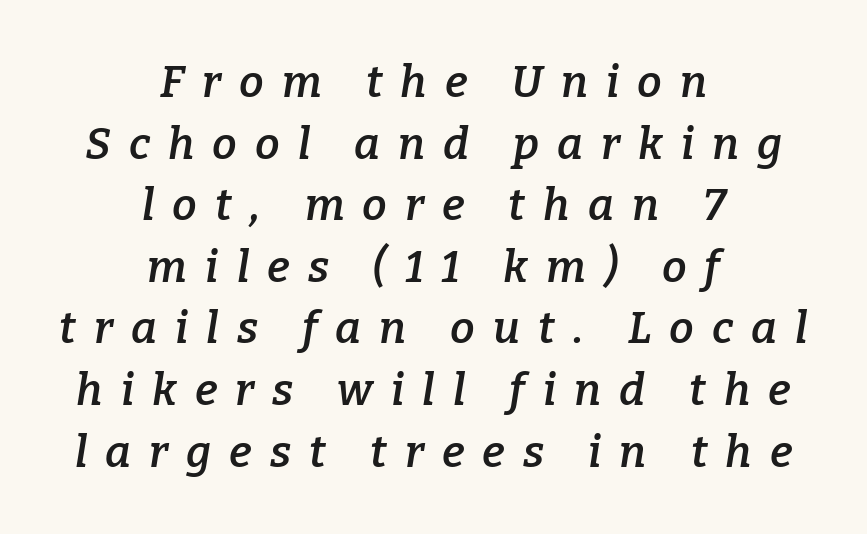
Q: Is the text bold? A: Semi-bold.
Q: Is the text italic (slanted)? A: Yes, it leans right by about 9 degrees.
Q: Is the typeface a serif or a sans-serif typeface? A: Serif.
Q: Is the text underlined? A: No.
Q: How is the paragraph aligned? A: Centered.
Q: Is the spacing between letters normal or unusually wide? A: Unusually wide.
Q: Is the spacing between lines tight, normal or loose? A: Normal.
Q: Width (condensed, normal, or wide)? A: Normal.
Q: Stroke contrast? A: Low.
Q: x-height? A: Medium.
Q: Monospaced? A: No.
